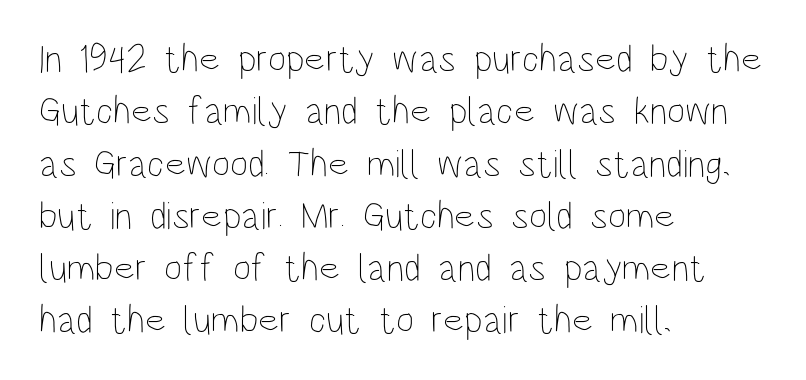
Q: Is the text bold? A: No.
Q: Is the text italic (slanted)? A: No, it is upright.
Q: Is the text underlined? A: No.
Q: How is the paragraph aligned? A: Left-aligned.
Q: Is the spacing between letters normal or unusually wide? A: Normal.
Q: Is the spacing between lines tight, normal or loose? A: Normal.
Q: Width (condensed, normal, or wide)? A: Condensed.
Q: Stroke contrast? A: Low.
Q: x-height? A: Large.
Q: Monospaced? A: No.
